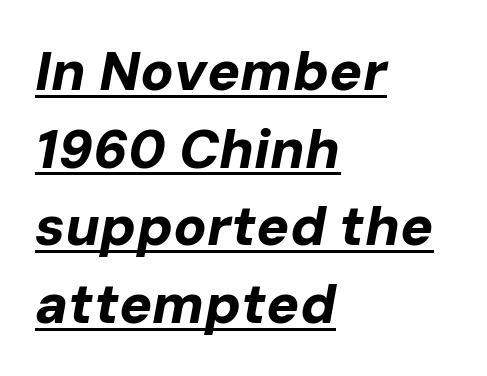
Compared with ordinary roman type, these characters are visibly tilted. Interline gaps are of average width in this sample. Notice how the passage keeps a crisp vertical edge on the left only. Does a line run under the words? Yes, clearly. A typesetter would call this proportional, since set widths differ per character. Students, note that the glyphs here touch the page at normal intervals.
